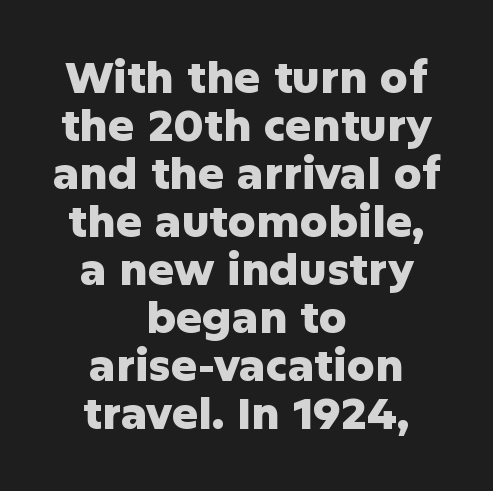
{"serif": "no", "italic": "no", "bold": "yes", "weight": "heavy", "width": "normal", "stroke_contrast": "low", "x_height": "medium", "monospaced": "no", "underline": "no", "align": "center", "line_spacing": "tight", "line_spacing_ratio": 1.09, "letter_spacing": "normal", "letter_spacing_em": 0.0, "glyph_px": 44}
